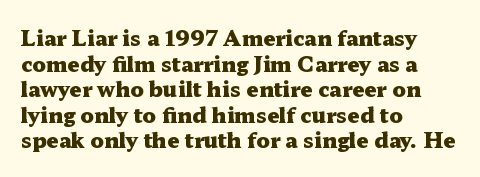
Q: Is the text bold? A: Yes.
Q: Is the text italic (slanted)? A: No, it is upright.
Q: Is the text underlined? A: No.
Q: How is the paragraph aligned? A: Left-aligned.
Q: Is the spacing between letters normal or unusually wide? A: Normal.
